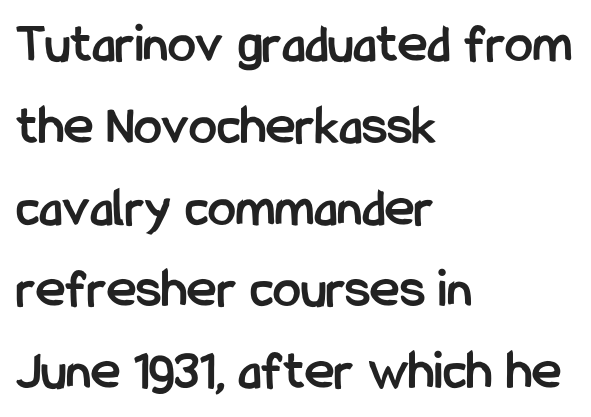
Each letter keeps its own natural width here, so spacing adapts to shape. Horizontal bands of white between lines are of average thickness. Every stem runs plumb, perpendicular to the baseline. The typesetting leans heavy: a genuine bold. The foot of each line stays bare and open.
